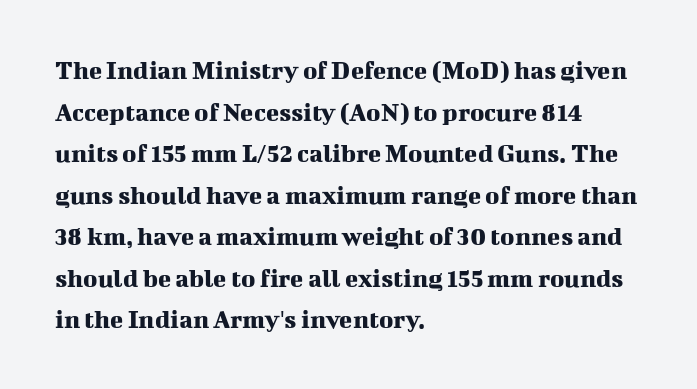
{"italic": "no", "underline": "no", "align": "left", "line_spacing": "normal", "line_spacing_ratio": 1.54, "letter_spacing": "normal", "letter_spacing_em": 0.0, "glyph_px": 27}
